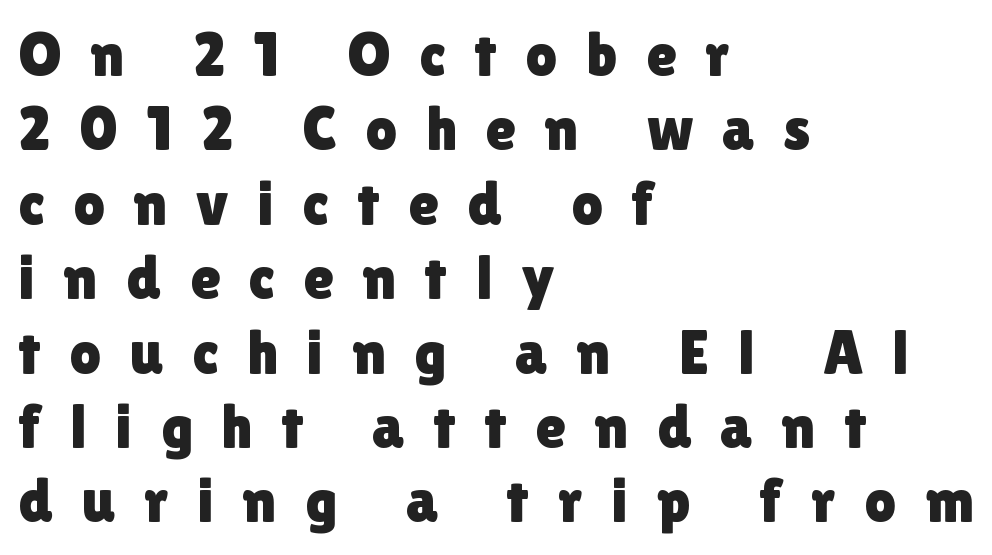
Q: Is the text italic (slanted)? A: No, it is upright.
Q: Is the typeface a serif or a sans-serif typeface? A: Sans-serif.
Q: Is the text underlined? A: No.
Q: How is the paragraph aligned? A: Left-aligned.
Q: Is the spacing between letters normal or unusually wide? A: Unusually wide.
Q: Width (condensed, normal, or wide)? A: Normal.
Q: Stroke contrast? A: Low.
Q: x-height? A: Medium.
Q: Monospaced? A: No.
